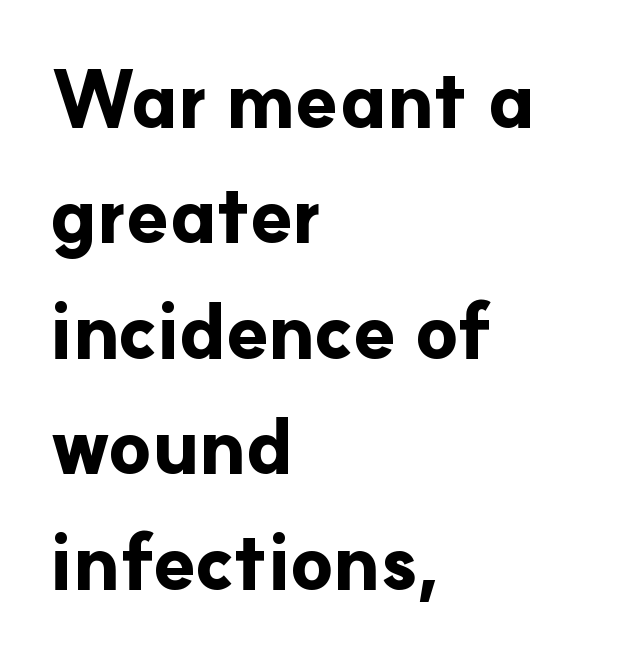
The image shows 77 px bold sans-serif type, upright; set left-aligned, normal line spacing (1.5x), normal letter spacing, not underlined; low stroke contrast and a small x-height.
